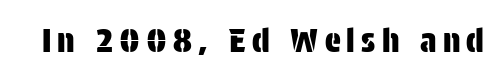
Is this a fixed-width face? No — the glyphs have proportional, varying widths. A typesetter would label this face a sans. The font's upright variant was chosen for this text. The area under the type is left untouched.
